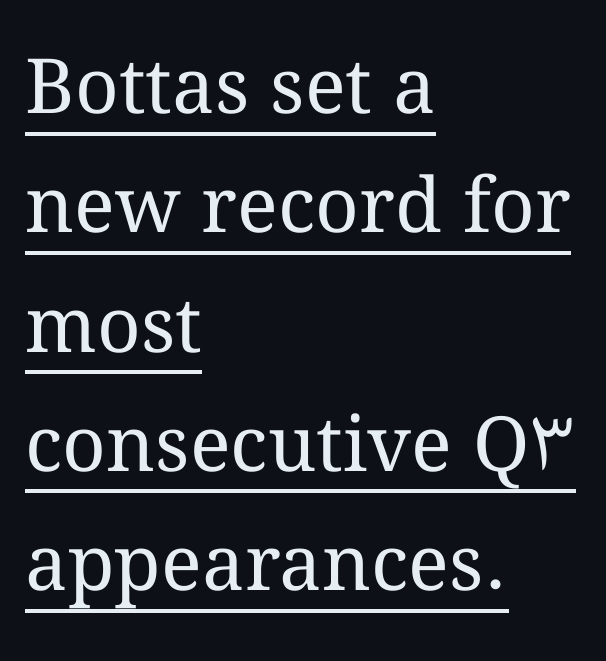
Q: Is the text bold? A: No.
Q: Is the text italic (slanted)? A: No, it is upright.
Q: Is the text underlined? A: Yes.
Q: How is the paragraph aligned? A: Left-aligned.
Q: Is the spacing between letters normal or unusually wide? A: Normal.
Q: Is the spacing between lines tight, normal or loose? A: Normal.
Q: Width (condensed, normal, or wide)? A: Normal.
Q: Stroke contrast? A: Medium.
Q: x-height? A: Medium.
Q: Monospaced? A: No.
